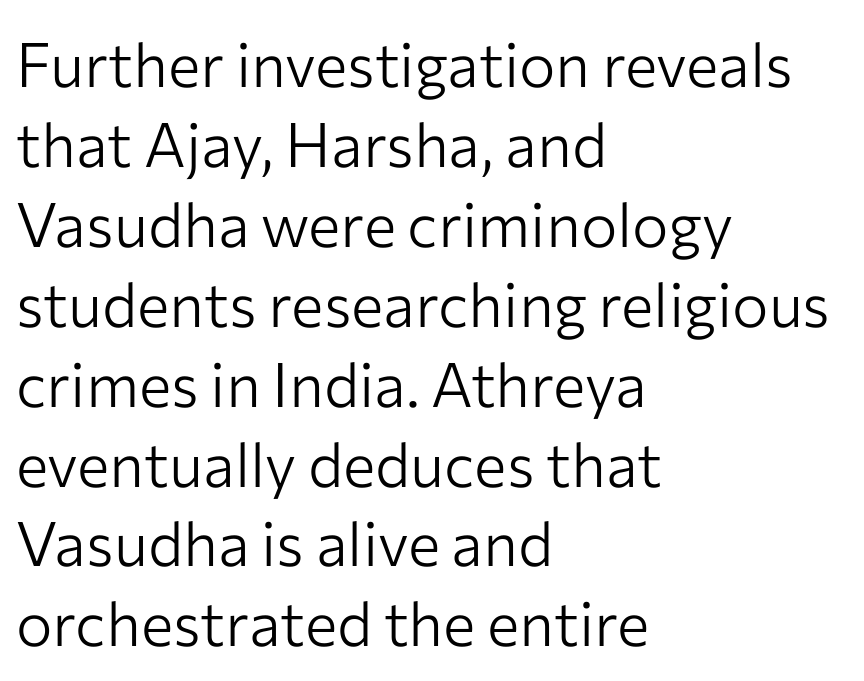
{"serif": "no", "italic": "no", "bold": "no", "weight": "light", "width": "normal", "stroke_contrast": "low", "x_height": "medium", "monospaced": "no", "underline": "no", "align": "left", "line_spacing": "normal", "line_spacing_ratio": 1.31, "letter_spacing": "normal", "letter_spacing_em": 0.0, "glyph_px": 61}
